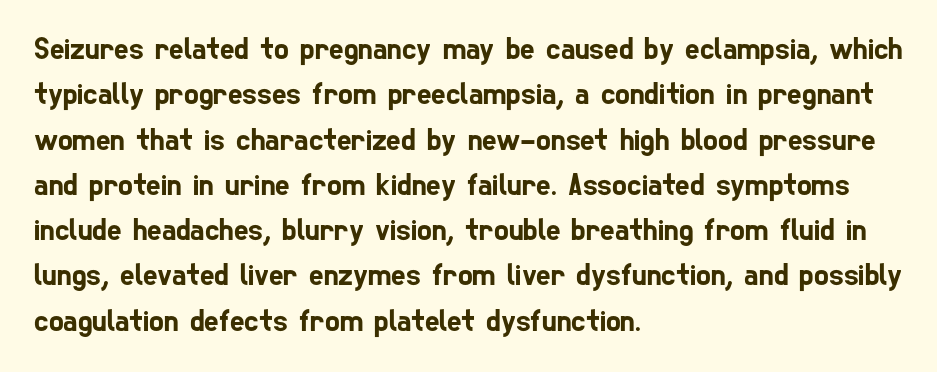
Q: Is the typeface a serif or a sans-serif typeface? A: Sans-serif.
Q: Is the text underlined? A: No.
Q: How is the paragraph aligned? A: Left-aligned.
Q: Is the spacing between letters normal or unusually wide? A: Normal.
Q: Is the spacing between lines tight, normal or loose? A: Normal.
Q: Width (condensed, normal, or wide)? A: Condensed.
Q: Stroke contrast? A: Low.
Q: x-height? A: Medium.
Q: Monospaced? A: No.
